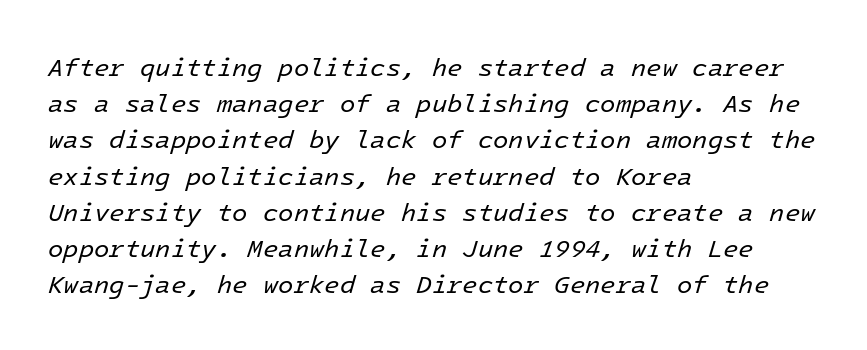
{"italic": "yes", "lean": "right", "slant_degrees": 16, "bold": "no", "underline": "no", "align": "left", "line_spacing": "normal", "line_spacing_ratio": 1.45, "letter_spacing": "normal", "letter_spacing_em": 0.0, "glyph_px": 25}
